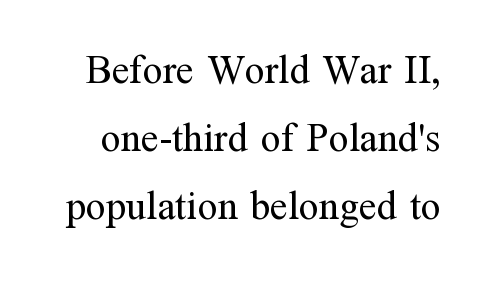
{"serif": "yes", "italic": "no", "bold": "no", "weight": "regular", "width": "normal", "stroke_contrast": "medium", "x_height": "medium", "monospaced": "no", "underline": "no", "line_spacing": "normal", "line_spacing_ratio": 1.7, "letter_spacing": "normal", "letter_spacing_em": 0.0, "glyph_px": 40}
